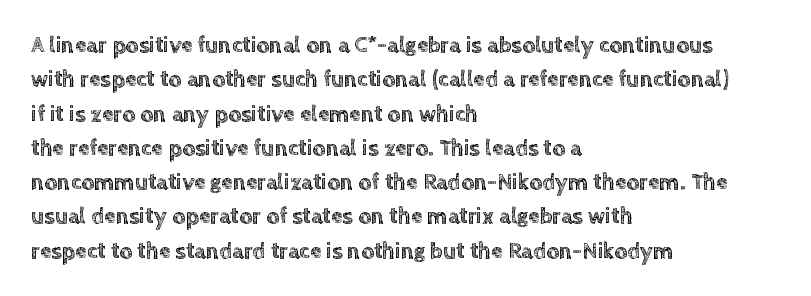
The image shows 23 px text type, upright; set left-aligned, normal line spacing (1.49x), normal letter spacing, not underlined.
